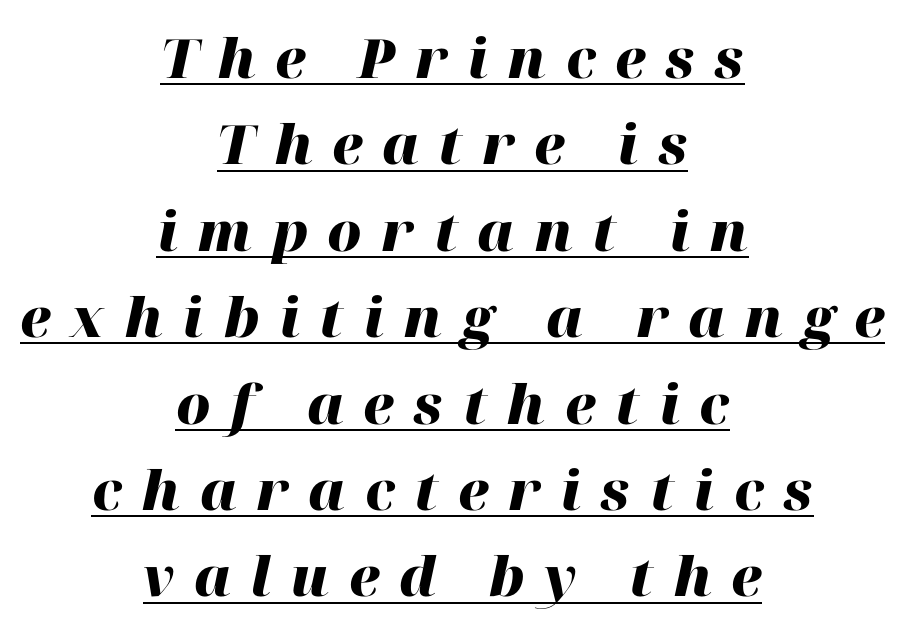
{"italic": "yes", "lean": "right", "slant_degrees": 12, "bold": "yes", "weight": "heavy", "width": "normal", "stroke_contrast": "high", "x_height": "medium", "monospaced": "no", "underline": "yes", "align": "center", "line_spacing": "normal", "line_spacing_ratio": 1.6, "letter_spacing": "wide", "letter_spacing_em": 0.36, "glyph_px": 54}
